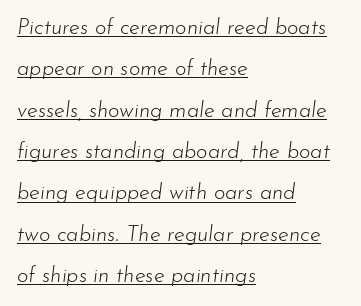
{"italic": "yes", "lean": "right", "slant_degrees": 7, "bold": "no", "underline": "yes", "align": "left", "line_spacing_ratio": 1.88, "letter_spacing": "normal", "letter_spacing_em": 0.0, "glyph_px": 22}
